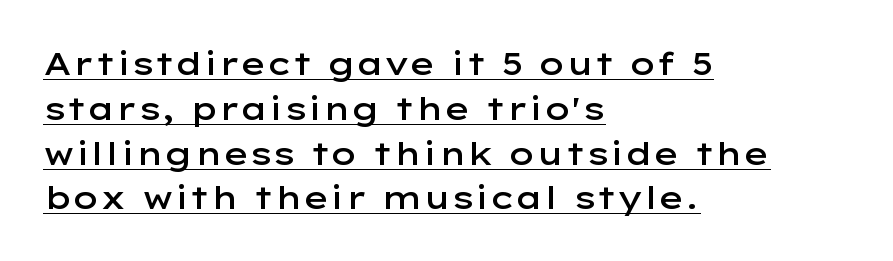
The image shows 32 px semibold, wide sans-serif type, upright; set left-aligned, normal line spacing (1.4x), normal letter spacing, underlined; low stroke contrast and a medium x-height.
